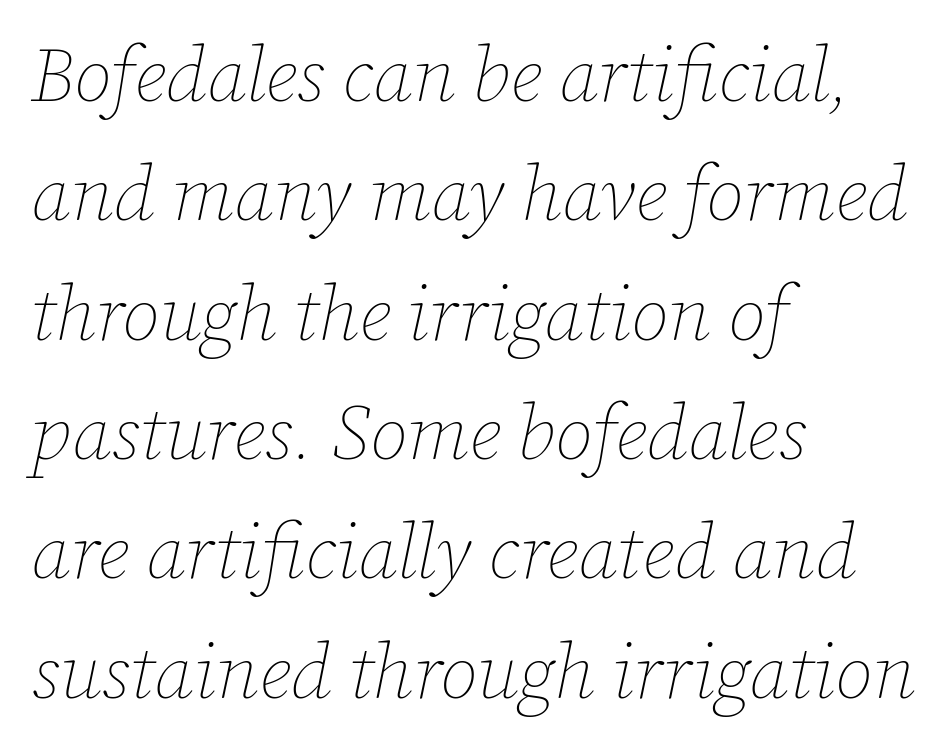
{"italic": "yes", "lean": "right", "slant_degrees": 12, "bold": "no", "weight": "thin", "width": "normal", "stroke_contrast": "low", "x_height": "medium", "monospaced": "no", "underline": "no", "align": "left", "line_spacing": "normal", "line_spacing_ratio": 1.55, "letter_spacing": "normal", "letter_spacing_em": 0.0, "glyph_px": 77}
